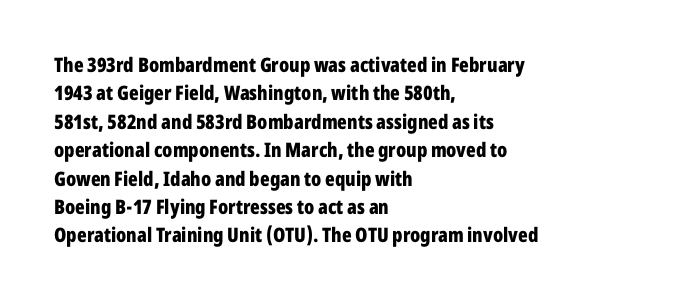
Has an underline been added? It has not. Here the glyphs are tracked normally, forming tight word shapes. Compared with typical paragraphs, the rows here are spaced about the same. The characters look thick and weighty, a clear bold.
